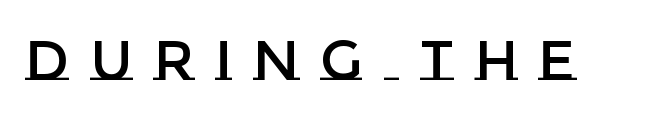
Q: Is the text italic (slanted)? A: No, it is upright.
Q: Is the text underlined? A: No.
Q: Is the spacing between letters normal or unusually wide? A: Unusually wide.
Q: Width (condensed, normal, or wide)? A: Normal.
Q: Stroke contrast? A: Low.
Q: x-height? A: Large.
Q: Monospaced? A: No.
